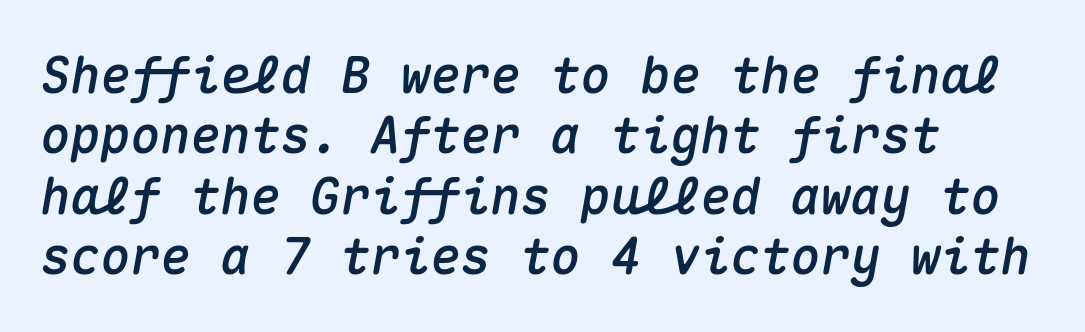
The gap between lines stays unmarked. Glyph-to-glyph distance matches everyday printed text. Monospaced: the letters line up in strict vertical columns. The lines in this sample share a left origin and differ only in where they stop. Every character sits at an angle, as italics do.
